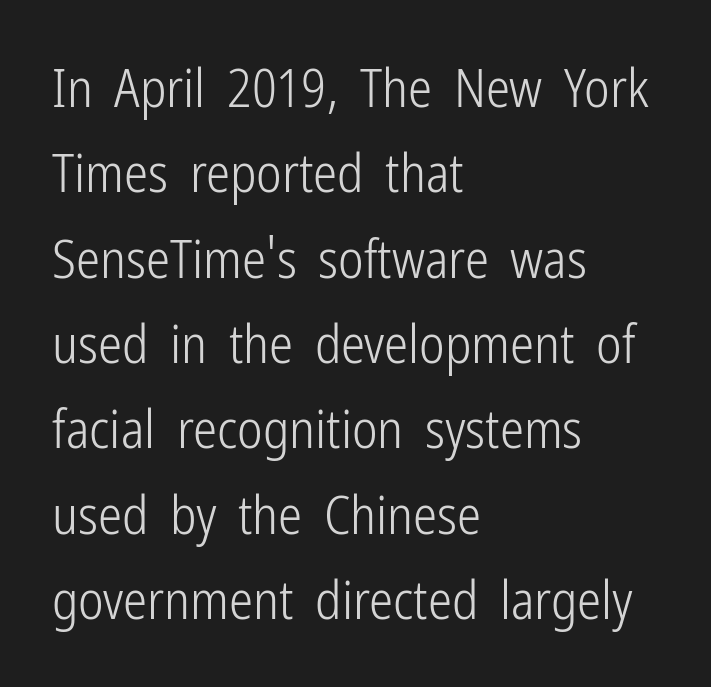
The image shows 54 px light, condensed sans-serif type, upright; set left-aligned, normal line spacing (1.58x), normal letter spacing, not underlined; low stroke contrast and a medium x-height.
